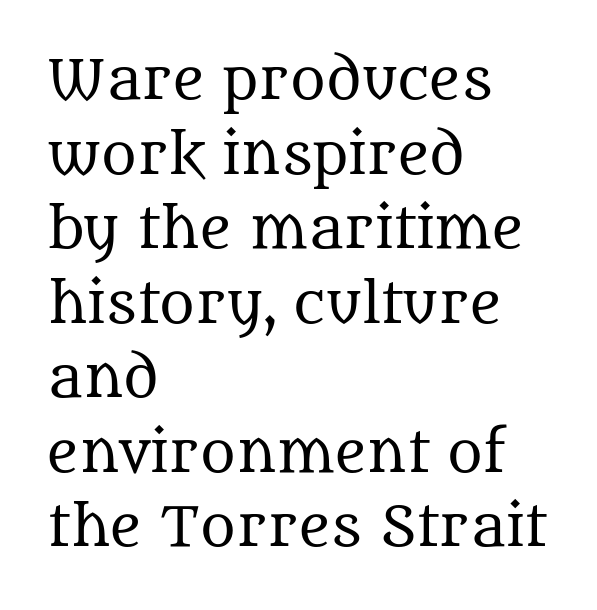
Rule under the text: the space is simply empty. Line starts are locked; line ends wander. Serifs: yes, visible at the terminals of the letterforms. Vertically, the passage feels balanced, rows spaced as you'd expect. This sample has the flowing, uneven cadence of proportional lettering. Stems and bowls with no extra thickness — not bold.
